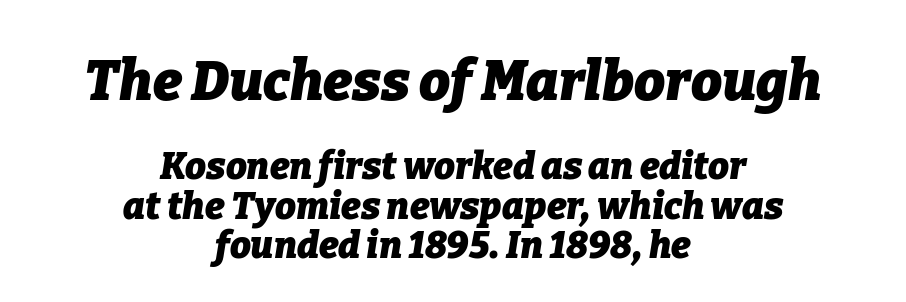
Think of a printed novel: that variable character pitch is what you see here. Horizontal bands of white between lines are thin slivers. Characters are canted at an angle relative to the baseline's perpendicular. Strokes here are thick enough to call this a true bold.
